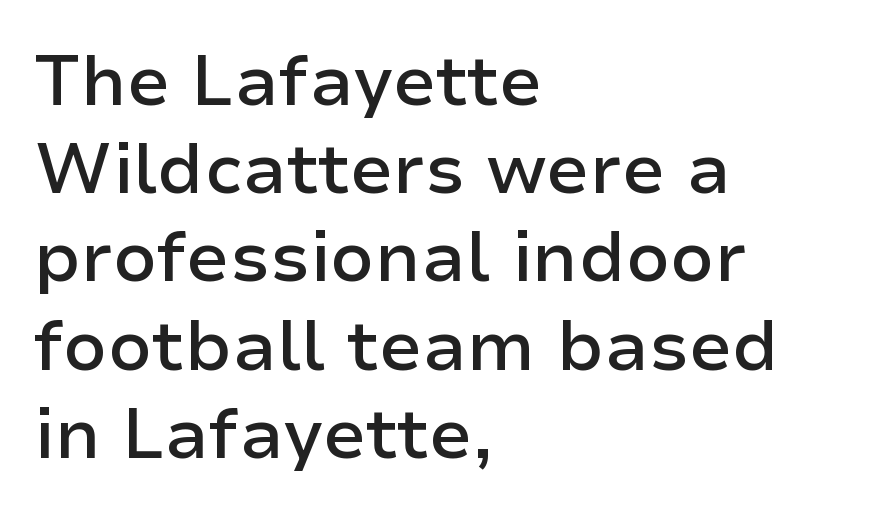
Nope, not italic — everything's standing straight. You could not count columns in this text — the font is proportionally spaced. This sample uses a sans-serif face. Rule under the text: the space is simply empty.
